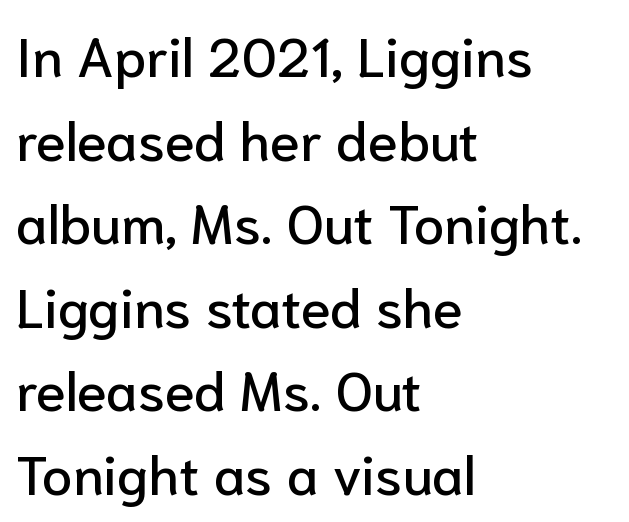
The passage shown is typeset with a sans-serif family. Typeset ragged right — the left edge is the straight one. The face used here is proportionally spaced, like ordinary book or web type. Italic? Not at all — the glyphs are vertical. Honestly, the letter spacing is just normal — you wouldn't notice it. The designer left line spacing at the default.
